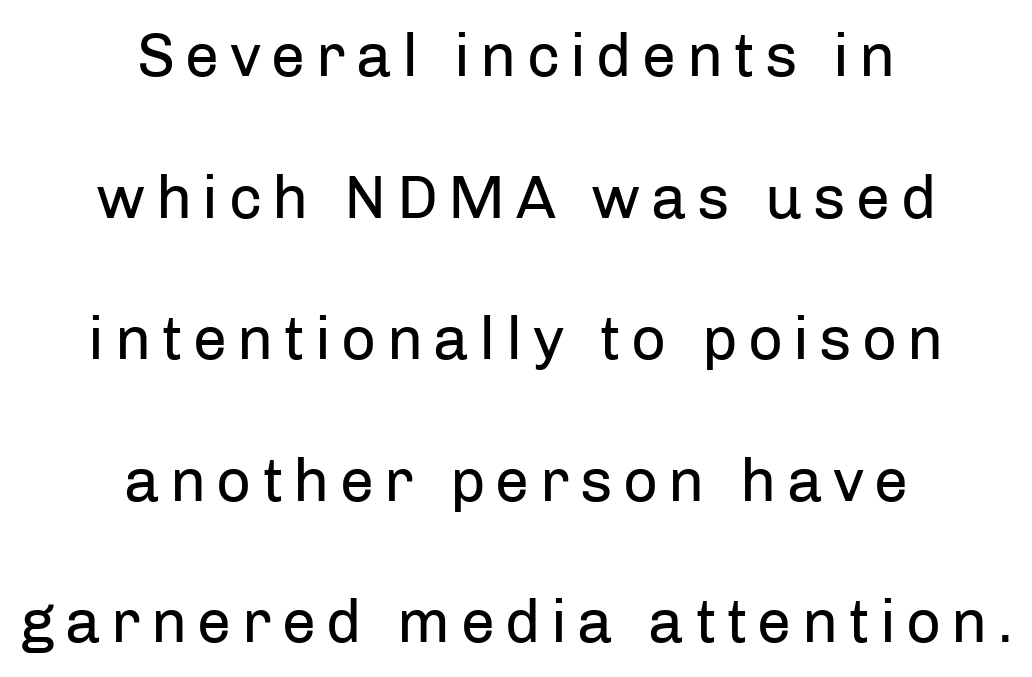
The image shows 61 px regular-weight sans-serif type, upright; set centered, loose line spacing (2.32x), not underlined; low stroke contrast and a medium x-height.
